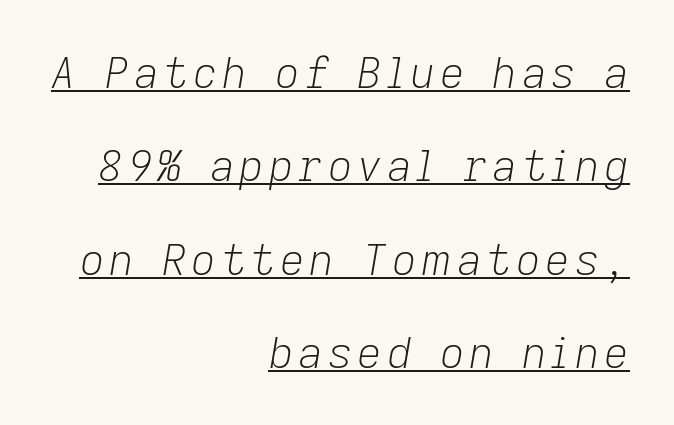
These lines are rendered in a variable-pitch font. Like a heading marked for emphasis, these lines bear an underscore. Widely set lines give the paragraph a tall, airy silhouette. Alignment: flush right. The typeface has the unassuming heft of standard copy or less. Notice how the stems are inclined rather than vertical — that's the hallmark of italics.
